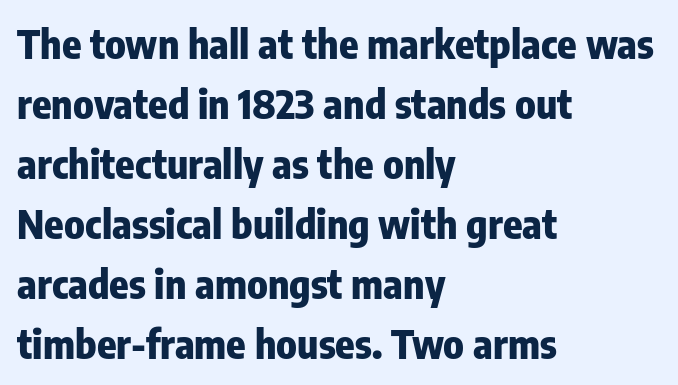
{"serif": "no", "italic": "no", "bold": "yes", "weight": "heavy", "width": "condensed", "stroke_contrast": "low", "x_height": "medium", "monospaced": "no", "underline": "no", "align": "left", "line_spacing": "normal", "line_spacing_ratio": 1.5, "letter_spacing": "normal", "letter_spacing_em": 0.0, "glyph_px": 40}
